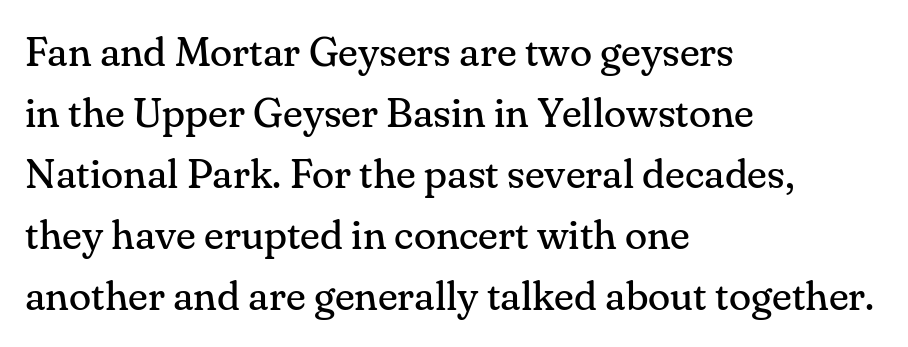
{"serif": "yes", "italic": "no", "bold": "no", "weight": "regular", "width": "normal", "stroke_contrast": "medium", "x_height": "small", "monospaced": "no", "underline": "no", "align": "left", "line_spacing": "normal", "line_spacing_ratio": 1.49, "letter_spacing": "normal", "letter_spacing_em": 0.0, "glyph_px": 41}
